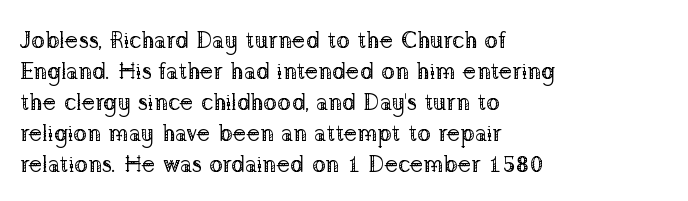
The image shows 23 px text type, upright; set left-aligned, normal line spacing (1.35x), normal letter spacing, not underlined.
